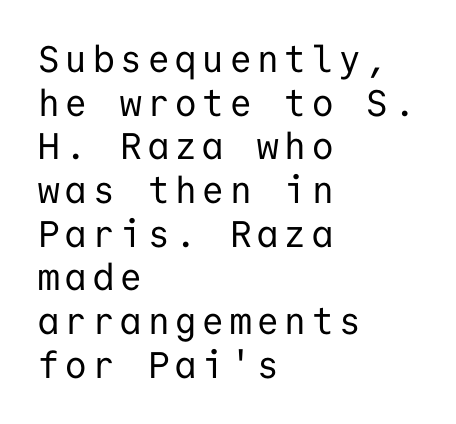
Q: Is the text bold? A: No.
Q: Is the text italic (slanted)? A: No, it is upright.
Q: Is the typeface a serif or a sans-serif typeface? A: Sans-serif.
Q: Is the text underlined? A: No.
Q: How is the paragraph aligned? A: Left-aligned.
Q: Width (condensed, normal, or wide)? A: Normal.
Q: Stroke contrast? A: Low.
Q: x-height? A: Medium.
Q: Monospaced? A: Yes.
